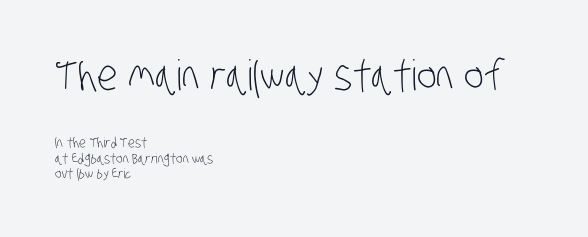
Which chunk is bigger? The first one — the top block dwarfs the bottom. Has an underline been added? It has not. The line-height multiplier appears low, near solid setting. The typesetting does not lean heavy: it is not bold. Looks like regular typesetting: each glyph gets only the width it needs.
